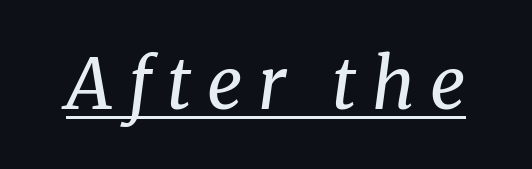
{"serif": "yes", "italic": "yes", "lean": "right", "slant_degrees": 8, "bold": "no", "weight": "regular", "width": "normal", "stroke_contrast": "medium", "x_height": "medium", "monospaced": "no", "underline": "yes", "letter_spacing": "wide", "letter_spacing_em": 0.22, "glyph_px": 70}
